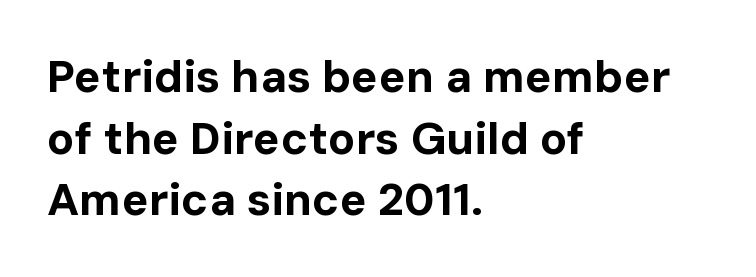
Vertical spacing — default. Students, this is bold: see how much ink each stroke carries. Quick note: not italic, upright. Horizontally, the lines are justified to the leading edge only.
